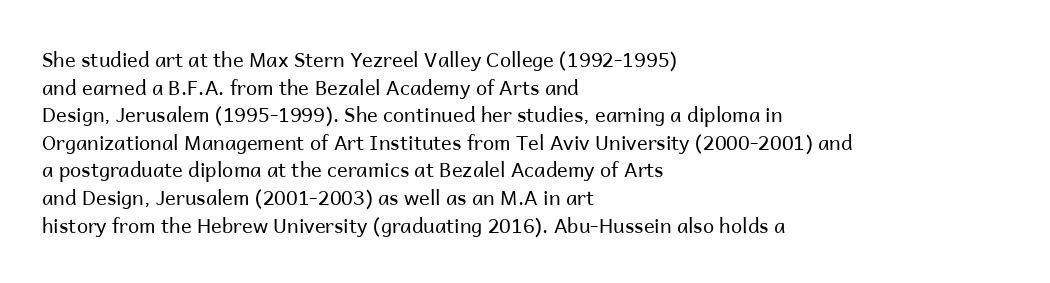
This rendering leaves character spacing at its baseline value. These lines stack with their left ends in a neat column. Reading down the column, the eye jumps a familiar distance to each next line. Stroke mass is kept to a normal reading level or below. Unlike italic type, these characters show no tilt at all. No word sits above an underline.
